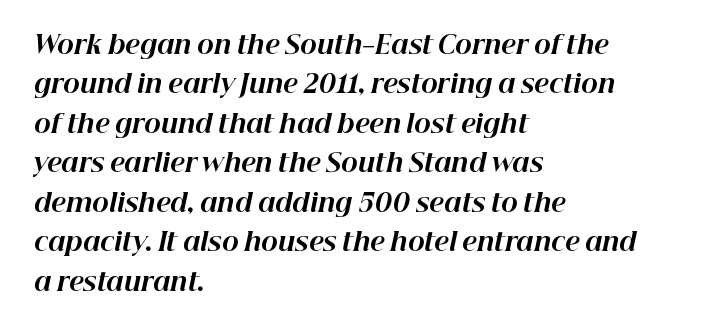
In terms of leading, this rendering sits right in the middle. Only glyphs here, with clear space below each row. Each word holds together tightly as a unit, with standard inter-letter gaps. The ragged edge is on the right, which tells us the setting is flush left.
